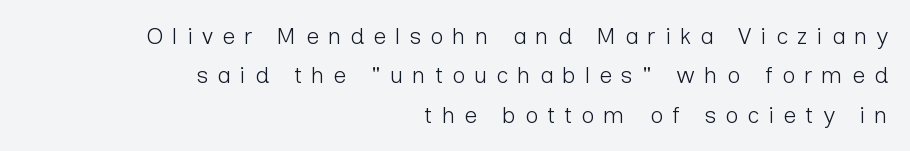
Stems and bowls with no extra thickness — not bold. The glyphs are unaccompanied by any horizontal stroke below them. A roman cut, with each character standing at attention. Leftover space on each line is placed entirely before the opening word. Here the glyphs are tracked loosely, breaking word shapes into spaced letters.
